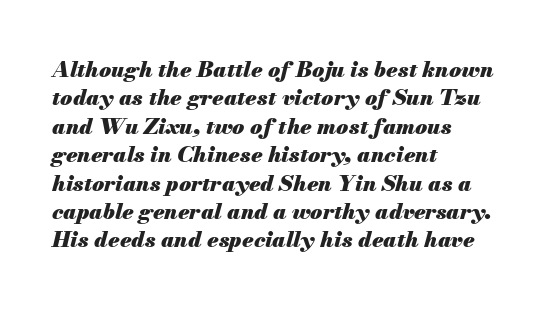
Q: Is the text bold? A: Yes.
Q: Is the text italic (slanted)? A: Yes, it leans right by about 13 degrees.
Q: Is the text underlined? A: No.
Q: How is the paragraph aligned? A: Left-aligned.
Q: Is the spacing between letters normal or unusually wide? A: Normal.
Q: Is the spacing between lines tight, normal or loose? A: Normal.
